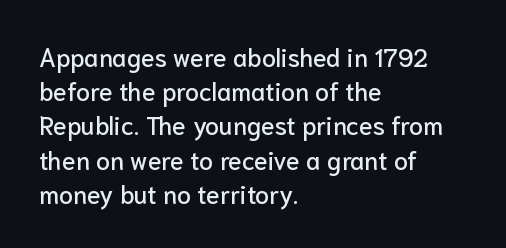
The lettering holds an erect, upright posture throughout. Nobody drew a line under any word here. This rendering uses left alignment, leaving the right contour irregular. Each new line begins a customary step beneath the previous one. Students, note that the glyphs here touch the page at normal intervals.
